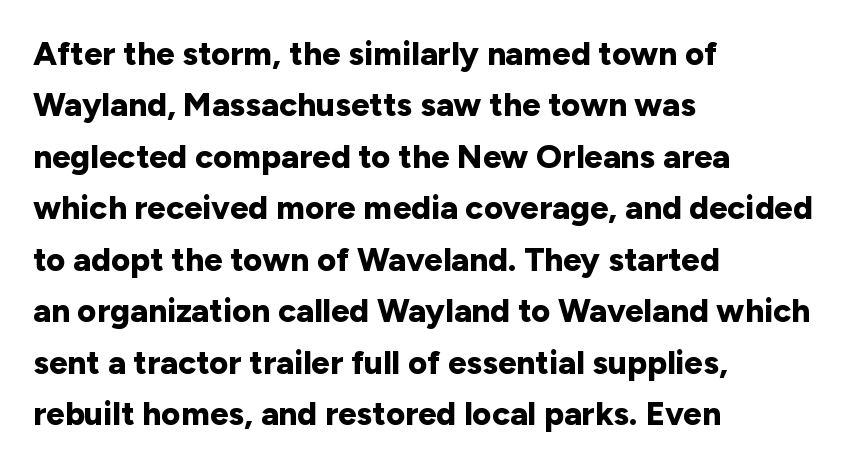
The image shows 33 px bold sans-serif type, upright; set left-aligned, normal line spacing (1.56x), normal letter spacing, not underlined; low stroke contrast and a medium x-height.
